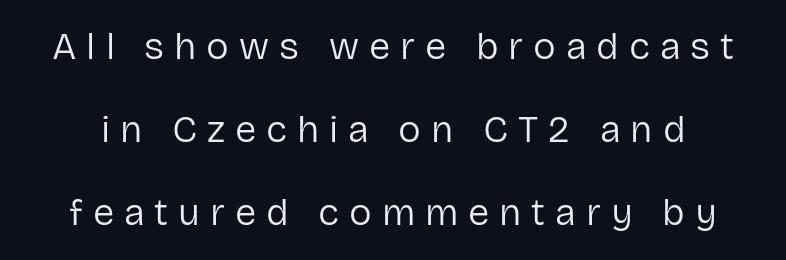
Unmarked baselines from the first word to the last. This block would shrink considerably if given ordinary leading; it's expanded now. Type style note: lacks serifs. A typesetter would call this heavily tracked-out type. Vertical stems look standard width or narrower in stroke.
